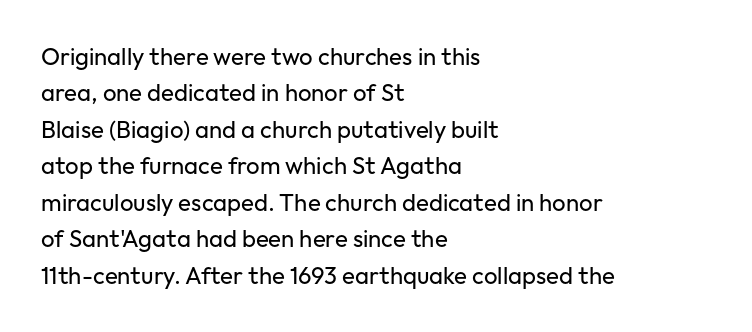
Q: Is the text bold? A: No.
Q: Is the text italic (slanted)? A: No, it is upright.
Q: Is the text underlined? A: No.
Q: How is the paragraph aligned? A: Left-aligned.
Q: Is the spacing between letters normal or unusually wide? A: Normal.
Q: Is the spacing between lines tight, normal or loose? A: Normal.
